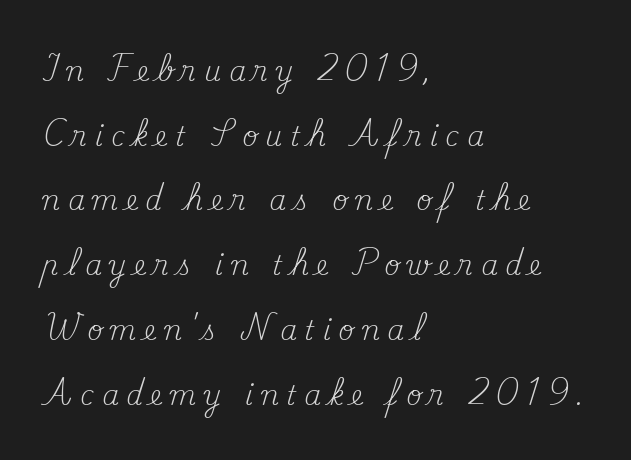
{"bold": "no", "underline": "no", "align": "left", "line_spacing": "loose", "line_spacing_ratio": 2.49, "letter_spacing": "wide", "letter_spacing_em": 0.31, "glyph_px": 26}
